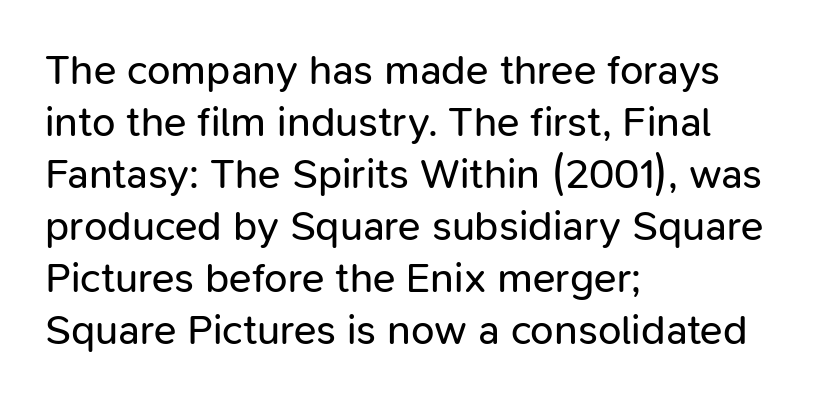
Q: Is the text bold? A: No.
Q: Is the text italic (slanted)? A: No, it is upright.
Q: Is the typeface a serif or a sans-serif typeface? A: Sans-serif.
Q: Is the text underlined? A: No.
Q: How is the paragraph aligned? A: Left-aligned.
Q: Is the spacing between letters normal or unusually wide? A: Normal.
Q: Width (condensed, normal, or wide)? A: Normal.
Q: Stroke contrast? A: Low.
Q: x-height? A: Medium.
Q: Monospaced? A: No.
